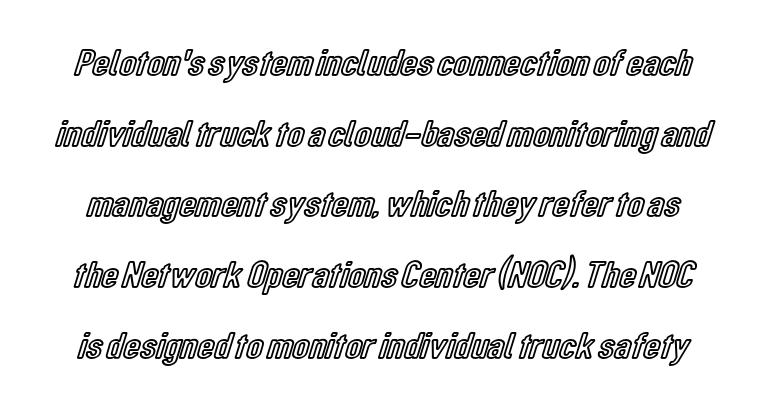
The rendering uses natural spacing where letterforms have individual widths. Beneath every word, the page is bare. Honestly, the letter spacing is just normal — you wouldn't notice it.
